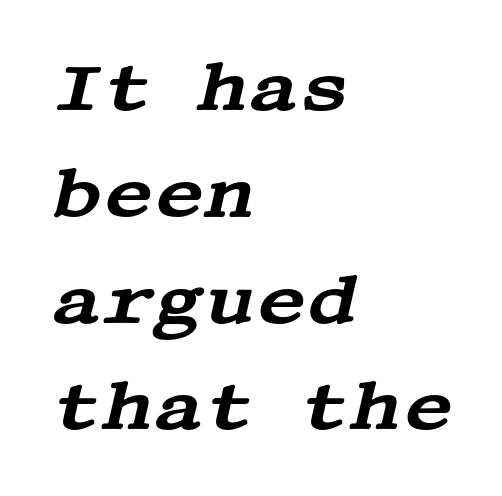
Q: Is the text italic (slanted)? A: Yes, it leans right by about 13 degrees.
Q: Is the typeface a serif or a sans-serif typeface? A: Serif.
Q: Is the text underlined? A: No.
Q: How is the paragraph aligned? A: Left-aligned.
Q: Is the spacing between letters normal or unusually wide? A: Normal.
Q: Is the spacing between lines tight, normal or loose? A: Normal.
Q: Width (condensed, normal, or wide)? A: Wide.
Q: Stroke contrast? A: Medium.
Q: x-height? A: Large.
